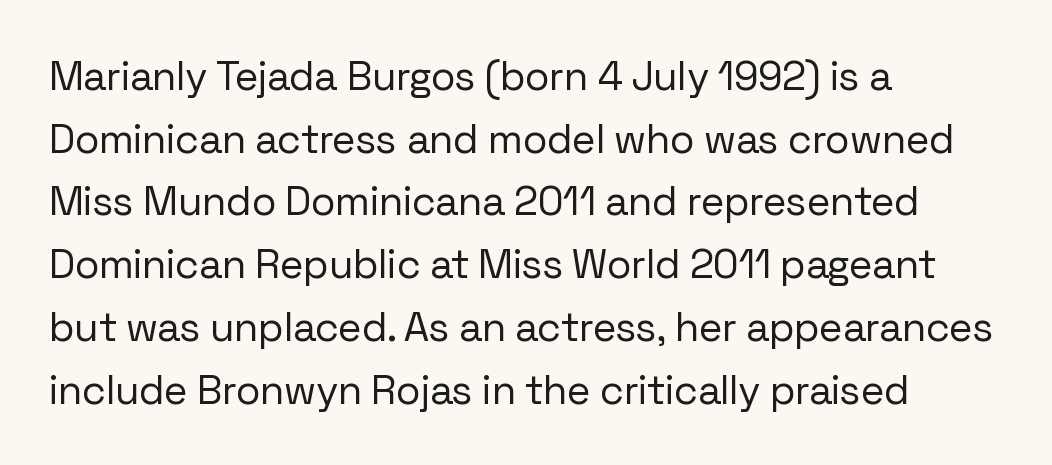
The image shows 41 px regular-weight sans-serif type, upright; set left-aligned, normal line spacing (1.53x), normal letter spacing, not underlined; low stroke contrast and a medium x-height.
